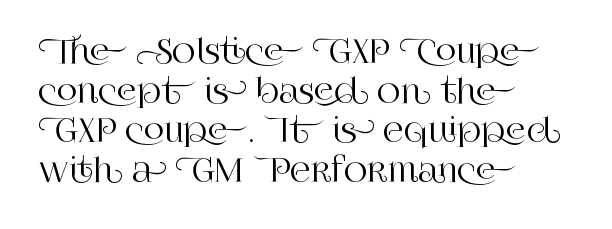
Q: Is the text italic (slanted)? A: No, it is upright.
Q: Is the typeface a serif or a sans-serif typeface? A: Serif.
Q: Is the text underlined? A: No.
Q: How is the paragraph aligned? A: Left-aligned.
Q: Is the spacing between letters normal or unusually wide? A: Normal.
Q: Width (condensed, normal, or wide)? A: Normal.
Q: Stroke contrast? A: High.
Q: x-height? A: Large.
Q: Monospaced? A: No.
